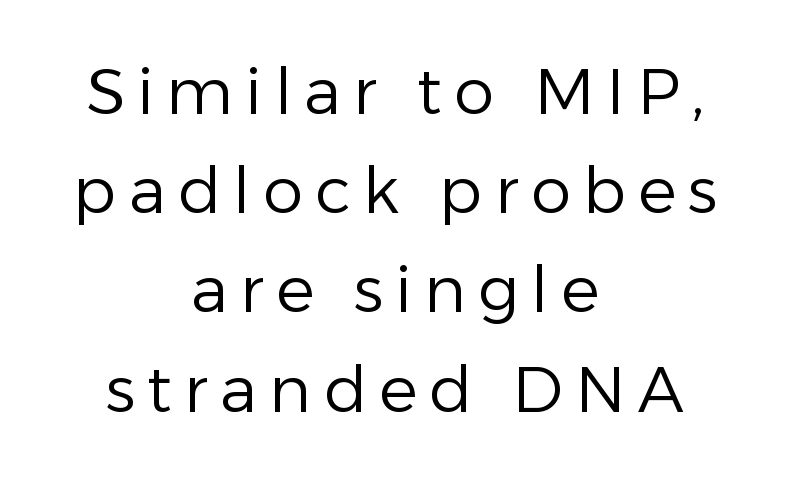
{"serif": "no", "italic": "no", "bold": "no", "weight": "regular", "width": "normal", "stroke_contrast": "low", "x_height": "medium", "monospaced": "no", "underline": "no", "align": "center", "line_spacing": "normal", "line_spacing_ratio": 1.55, "glyph_px": 64}
